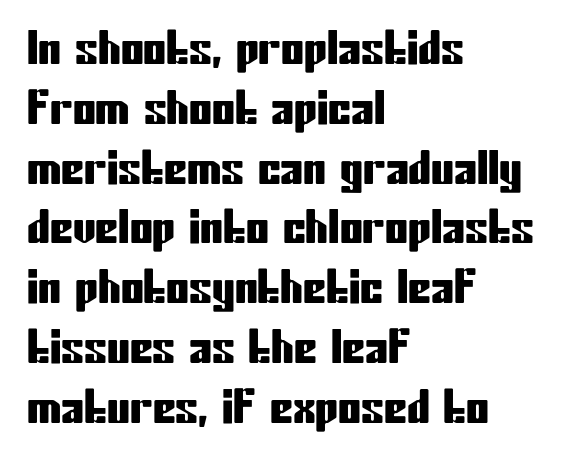
The image shows 46 px condensed sans-serif type, upright; set left-aligned, normal line spacing (1.3x), normal letter spacing, not underlined; low stroke contrast and a medium x-height.
